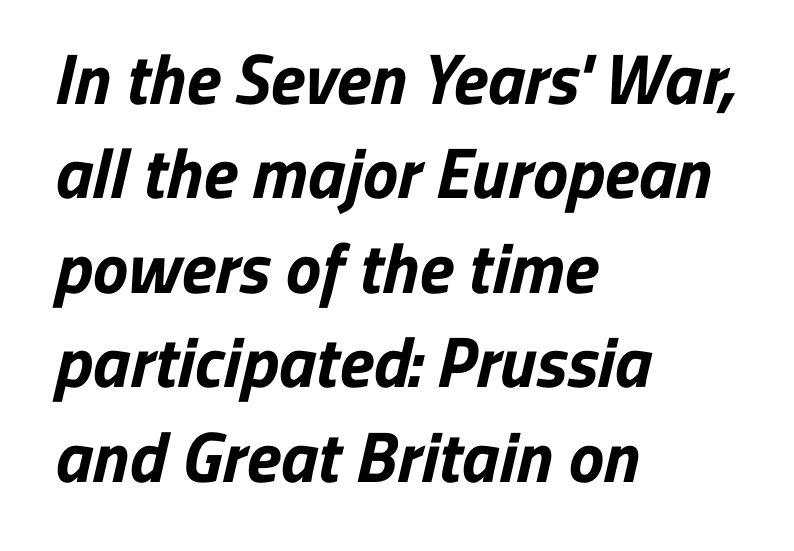
{"serif": "no", "bold": "yes", "weight": "bold", "width": "normal", "stroke_contrast": "low", "x_height": "medium", "monospaced": "no", "underline": "no", "align": "left", "line_spacing": "normal", "line_spacing_ratio": 1.33, "letter_spacing": "normal", "letter_spacing_em": 0.0, "glyph_px": 71}
